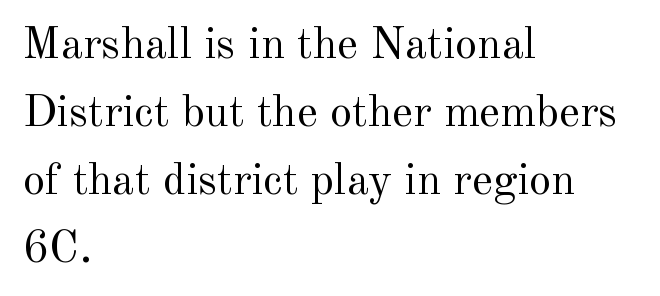
Q: Is the text bold? A: No.
Q: Is the text italic (slanted)? A: No, it is upright.
Q: Is the typeface a serif or a sans-serif typeface? A: Serif.
Q: Is the text underlined? A: No.
Q: How is the paragraph aligned? A: Left-aligned.
Q: Is the spacing between letters normal or unusually wide? A: Normal.
Q: Is the spacing between lines tight, normal or loose? A: Normal.
Q: Width (condensed, normal, or wide)? A: Normal.
Q: x-height? A: Small.
Q: Monospaced? A: No.
